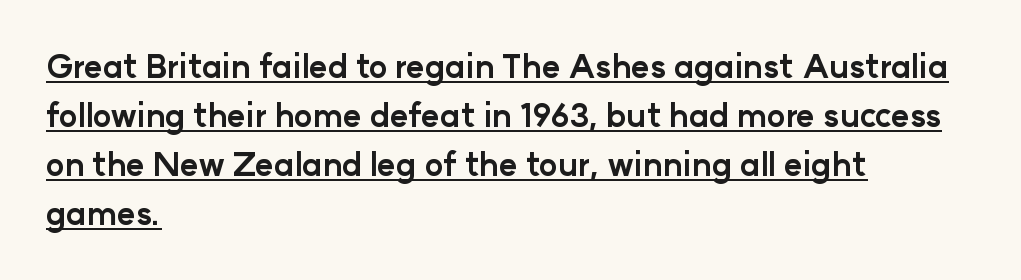
{"serif": "no", "italic": "no", "bold": "yes", "weight": "bold", "width": "normal", "stroke_contrast": "low", "x_height": "medium", "monospaced": "no", "underline": "yes", "align": "left", "line_spacing": "normal", "line_spacing_ratio": 1.53, "letter_spacing": "normal", "letter_spacing_em": 0.0, "glyph_px": 32}
